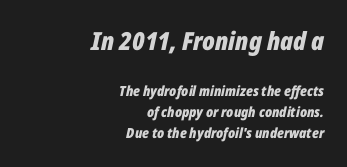
{"italic": "yes", "lean": "right", "slant_degrees": 12, "bold": "yes", "underline": "no", "align": "right", "line_spacing": "normal", "line_spacing_ratio": 1.51, "letter_spacing": "normal", "letter_spacing_em": 0.0, "larger_block": "first", "size_ratio": 1.79, "glyph_px": 25}
